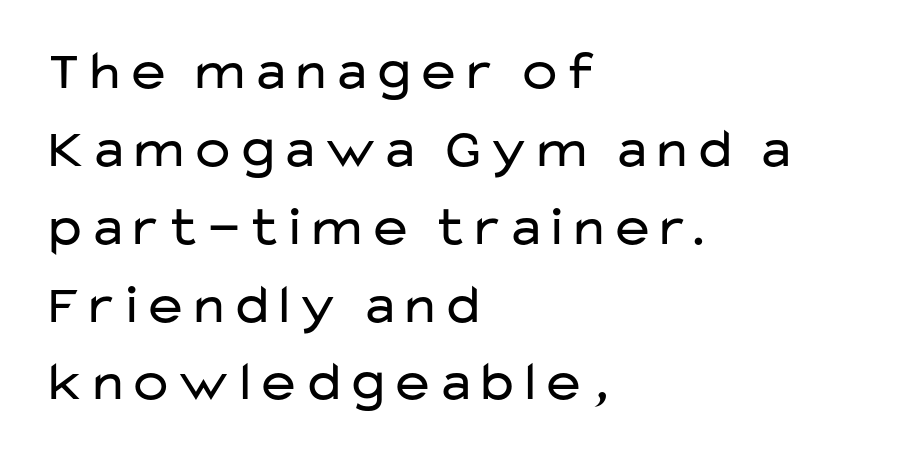
Q: Is the text bold? A: No.
Q: Is the text italic (slanted)? A: No, it is upright.
Q: Is the typeface a serif or a sans-serif typeface? A: Sans-serif.
Q: Is the text underlined? A: No.
Q: How is the paragraph aligned? A: Left-aligned.
Q: Is the spacing between letters normal or unusually wide? A: Normal.
Q: Is the spacing between lines tight, normal or loose? A: Normal.
Q: Width (condensed, normal, or wide)? A: Wide.
Q: Stroke contrast? A: Low.
Q: x-height? A: Medium.
Q: Monospaced? A: No.
